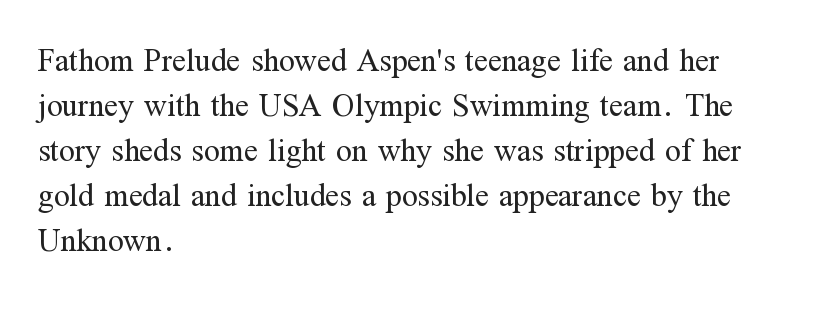
Q: Is the text bold? A: No.
Q: Is the text italic (slanted)? A: No, it is upright.
Q: Is the typeface a serif or a sans-serif typeface? A: Serif.
Q: Is the text underlined? A: No.
Q: How is the paragraph aligned? A: Left-aligned.
Q: Is the spacing between letters normal or unusually wide? A: Normal.
Q: Is the spacing between lines tight, normal or loose? A: Normal.
Q: Width (condensed, normal, or wide)? A: Normal.
Q: Stroke contrast? A: Medium.
Q: x-height? A: Medium.
Q: Monospaced? A: No.
